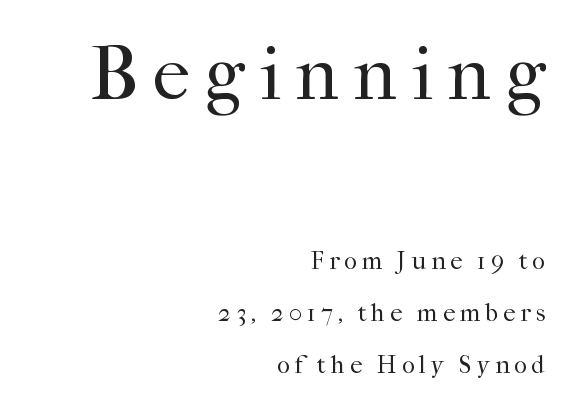
{"serif": "yes", "italic": "no", "bold": "no", "weight": "regular", "width": "normal", "stroke_contrast": "high", "x_height": "medium", "monospaced": "no", "underline": "no", "align": "right", "line_spacing": "loose", "line_spacing_ratio": 2.08, "larger_block": "first", "size_ratio": 3.0, "glyph_px": 75}
